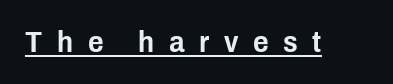
{"serif": "no", "italic": "no", "width": "condensed", "stroke_contrast": "low", "x_height": "medium", "monospaced": "no", "underline": "yes", "letter_spacing": "wide", "letter_spacing_em": 0.49, "glyph_px": 30}
